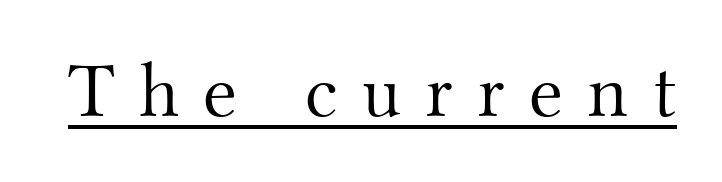
In terms of letterspacing, this is a distinctly airy, spread setting. The passage shown is typed in a proportional face where columns would drift. Compared with undecorated copy, this sample adds a rule below the words. In terms of posture, this sample is upright. The letters carry serifs — small finishing strokes at the ends of their stems.
